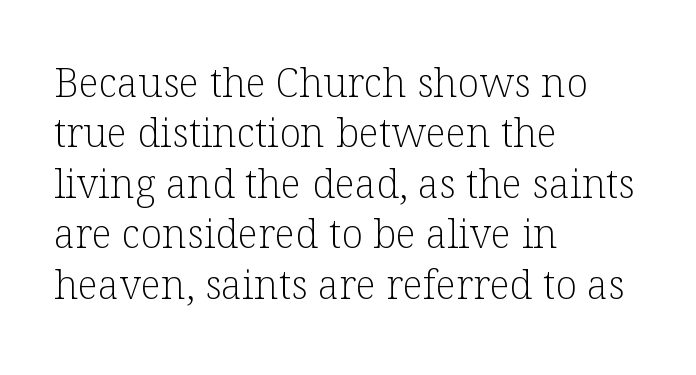
Q: Is the text bold? A: No.
Q: Is the text italic (slanted)? A: No, it is upright.
Q: Is the typeface a serif or a sans-serif typeface? A: Serif.
Q: Is the text underlined? A: No.
Q: How is the paragraph aligned? A: Left-aligned.
Q: Is the spacing between letters normal or unusually wide? A: Normal.
Q: Is the spacing between lines tight, normal or loose? A: Normal.
Q: Width (condensed, normal, or wide)? A: Normal.
Q: Stroke contrast? A: Low.
Q: x-height? A: Medium.
Q: Monospaced? A: No.
